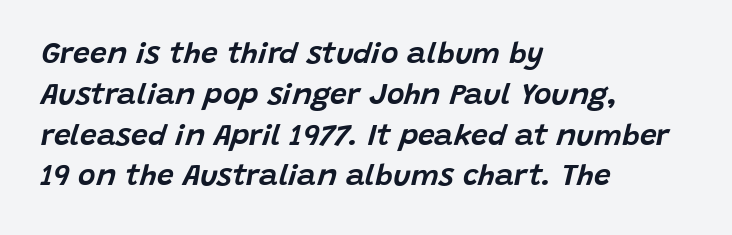
{"italic": "yes", "lean": "right", "slant_degrees": 15, "width": "normal", "stroke_contrast": "low", "x_height": "large", "monospaced": "no", "underline": "no", "align": "left", "line_spacing": "normal", "line_spacing_ratio": 1.36, "letter_spacing": "normal", "letter_spacing_em": 0.0, "glyph_px": 30}
